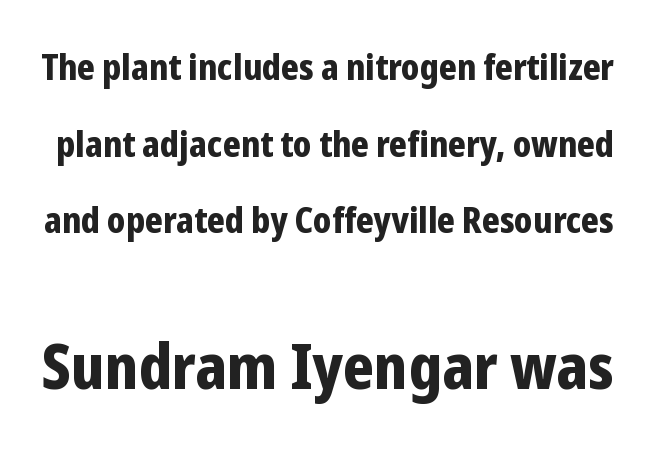
A dark, heavy texture on the line: the type is bold. Quick note: not italic, upright. Does the type have serifs? No, each stem ends abruptly. A typesetter would call this zero additional tracking. If you squint, the bottom block still reads clearly — it's the larger of the two. Character widths vary here, with narrow letters taking less room than wide ones.
